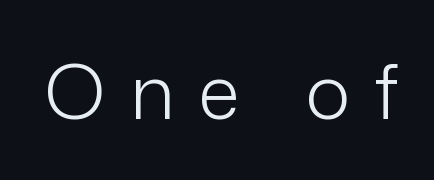
Q: Is the text bold? A: No.
Q: Is the text italic (slanted)? A: No, it is upright.
Q: Is the typeface a serif or a sans-serif typeface? A: Sans-serif.
Q: Is the text underlined? A: No.
Q: Is the spacing between letters normal or unusually wide? A: Unusually wide.
Q: Width (condensed, normal, or wide)? A: Normal.
Q: Stroke contrast? A: Low.
Q: x-height? A: Medium.
Q: Monospaced? A: No.
